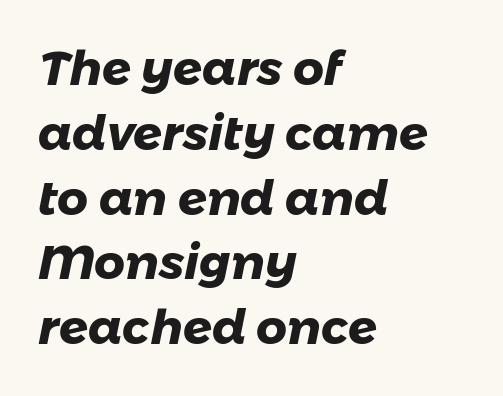
You could not count columns in this text — the font is proportionally spaced. The letters sit at their default tracking, neither squeezed nor spread. The compositor pushed each line to the left boundary. These lines carry a lot of weight — the face is fully bold.
